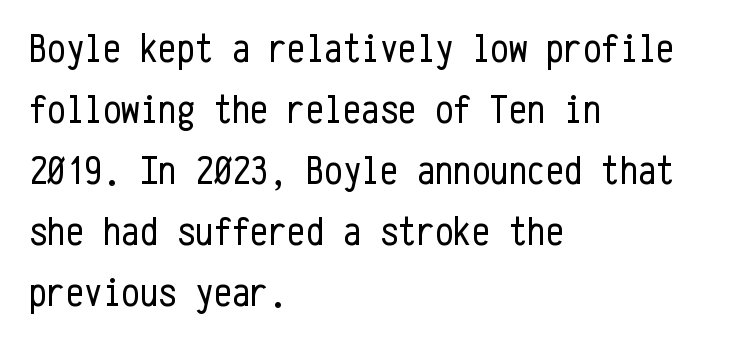
Q: Is the text bold? A: No.
Q: Is the text italic (slanted)? A: No, it is upright.
Q: Is the typeface a serif or a sans-serif typeface? A: Sans-serif.
Q: Is the text underlined? A: No.
Q: How is the paragraph aligned? A: Left-aligned.
Q: Is the spacing between letters normal or unusually wide? A: Normal.
Q: Is the spacing between lines tight, normal or loose? A: Normal.
Q: Width (condensed, normal, or wide)? A: Condensed.
Q: Stroke contrast? A: Low.
Q: x-height? A: Medium.
Q: Monospaced? A: Yes.
